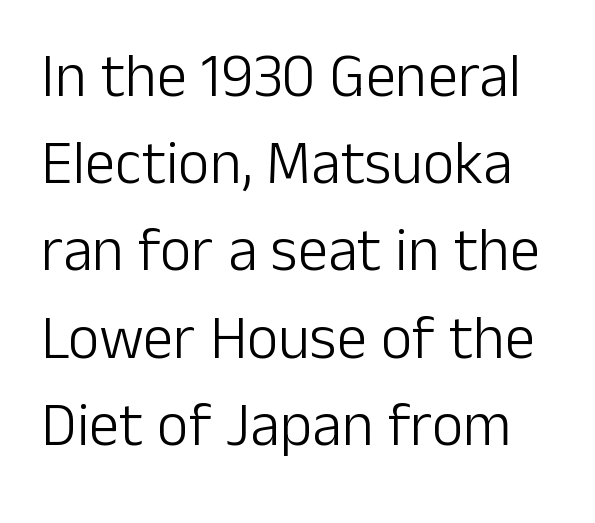
Note the varied advance widths — an 'i' is clearly narrower than an 'm'. Rows of type keep a routine distance in the vertical direction. Nope, not italic — everything's standing straight. There is no visible air inserted between adjacent glyphs. The letterforms sit at book weight or below.
